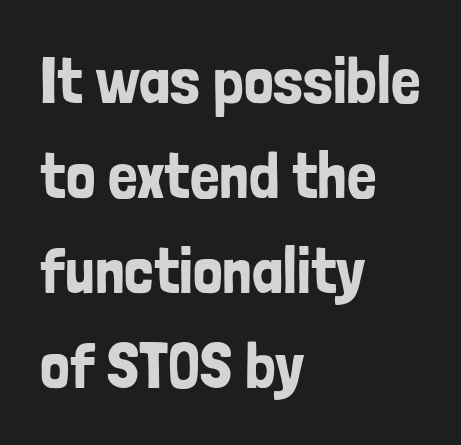
{"serif": "no", "italic": "no", "width": "condensed", "stroke_contrast": "low", "x_height": "medium", "monospaced": "no", "underline": "no", "align": "left", "line_spacing": "normal", "line_spacing_ratio": 1.44, "letter_spacing": "normal", "letter_spacing_em": 0.0, "glyph_px": 66}
